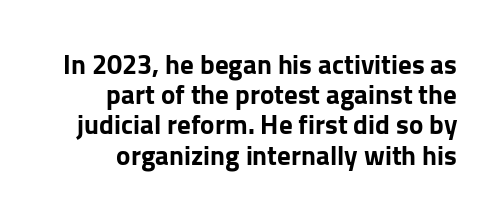
{"italic": "no", "underline": "no", "line_spacing": "tight", "line_spacing_ratio": 1.12, "letter_spacing": "normal", "letter_spacing_em": 0.0, "glyph_px": 27}
